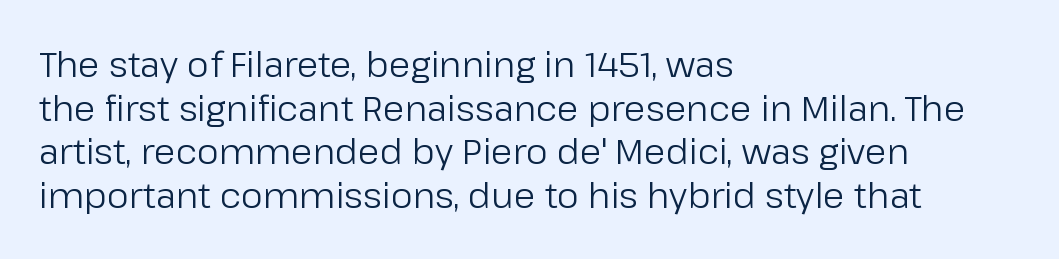
Q: Is the text bold? A: No.
Q: Is the text italic (slanted)? A: No, it is upright.
Q: Is the typeface a serif or a sans-serif typeface? A: Sans-serif.
Q: Is the text underlined? A: No.
Q: How is the paragraph aligned? A: Left-aligned.
Q: Is the spacing between letters normal or unusually wide? A: Normal.
Q: Is the spacing between lines tight, normal or loose? A: Normal.
Q: Width (condensed, normal, or wide)? A: Normal.
Q: Stroke contrast? A: Low.
Q: x-height? A: Medium.
Q: Monospaced? A: No.
